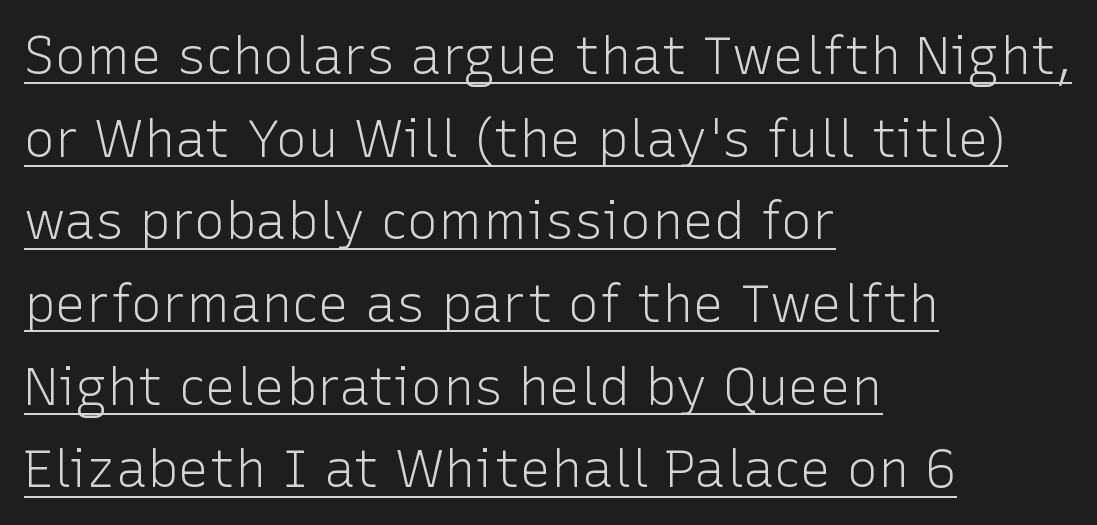
Q: Is the text bold? A: No.
Q: Is the text italic (slanted)? A: No, it is upright.
Q: Is the typeface a serif or a sans-serif typeface? A: Sans-serif.
Q: Is the text underlined? A: Yes.
Q: How is the paragraph aligned? A: Left-aligned.
Q: Is the spacing between letters normal or unusually wide? A: Normal.
Q: Is the spacing between lines tight, normal or loose? A: Normal.
Q: Width (condensed, normal, or wide)? A: Normal.
Q: Stroke contrast? A: Low.
Q: x-height? A: Medium.
Q: Monospaced? A: No.
